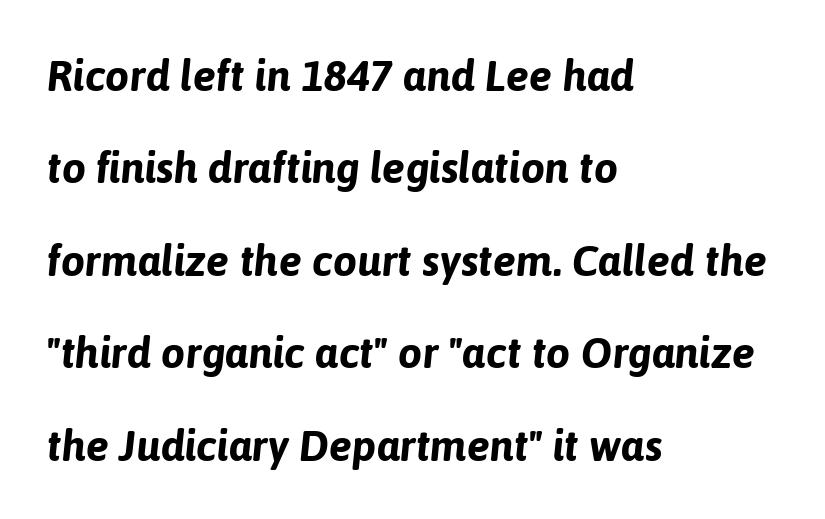
Q: Is the text bold? A: Yes.
Q: Is the text italic (slanted)? A: Yes, it leans right by about 6 degrees.
Q: Is the text underlined? A: No.
Q: How is the paragraph aligned? A: Left-aligned.
Q: Is the spacing between letters normal or unusually wide? A: Normal.
Q: Is the spacing between lines tight, normal or loose? A: Loose.
Q: Width (condensed, normal, or wide)? A: Normal.
Q: Stroke contrast? A: Low.
Q: x-height? A: Medium.
Q: Monospaced? A: No.
